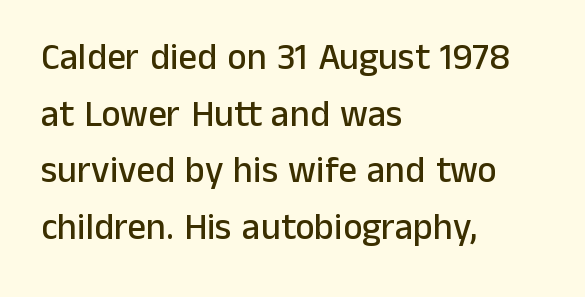
{"serif": "no", "italic": "no", "width": "normal", "stroke_contrast": "low", "x_height": "medium", "monospaced": "no", "underline": "no", "align": "left", "line_spacing": "normal", "line_spacing_ratio": 1.53, "letter_spacing": "normal", "letter_spacing_em": 0.0, "glyph_px": 37}
